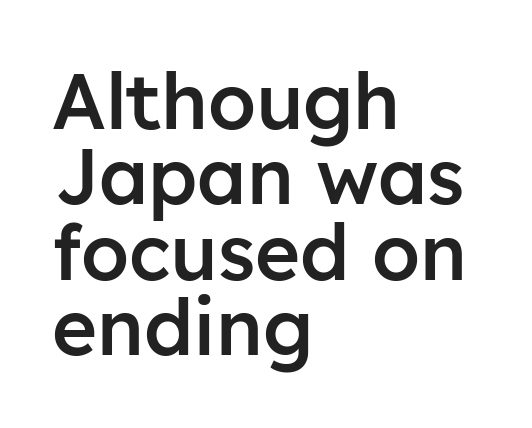
The image shows 77 px semibold sans-serif type, upright; set left-aligned, tight line spacing (0.98x), normal letter spacing, not underlined; low stroke contrast and a medium x-height.
